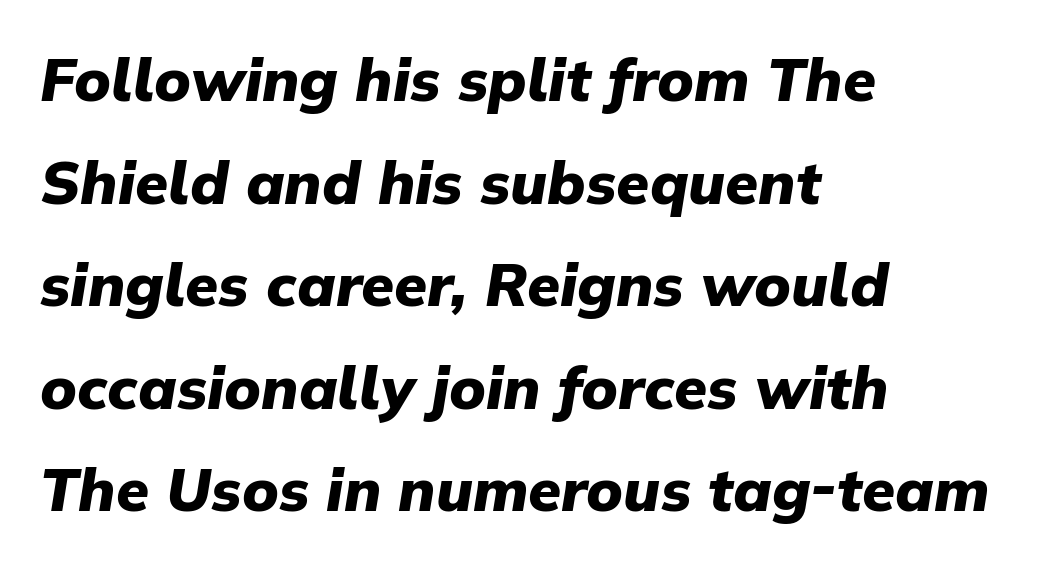
These lines are rendered in a variable-pitch font. Tall strokes in this sample are angled rather than plumb. Each row of text sits above clean, open space. Typesetter's note: full bold, strokes at maximum text heaviness.
